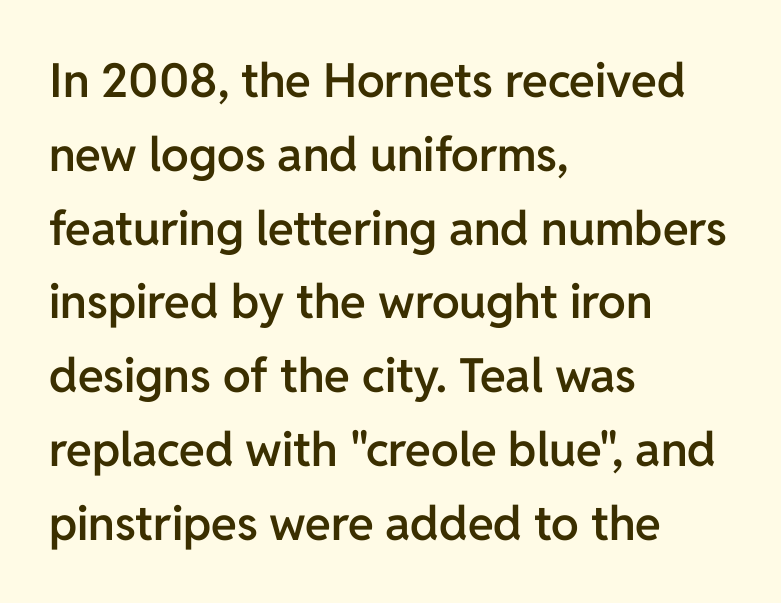
Q: Is the text bold? A: Semi-bold.
Q: Is the text italic (slanted)? A: No, it is upright.
Q: Is the typeface a serif or a sans-serif typeface? A: Sans-serif.
Q: Is the text underlined? A: No.
Q: How is the paragraph aligned? A: Left-aligned.
Q: Is the spacing between letters normal or unusually wide? A: Normal.
Q: Is the spacing between lines tight, normal or loose? A: Normal.
Q: Width (condensed, normal, or wide)? A: Normal.
Q: Stroke contrast? A: Low.
Q: x-height? A: Medium.
Q: Monospaced? A: No.
